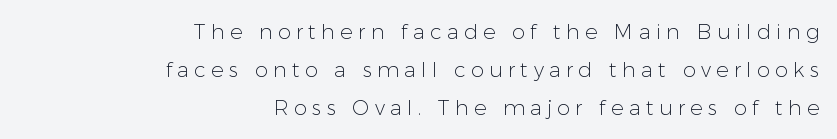
{"italic": "no", "bold": "no", "underline": "no", "align": "right", "line_spacing_ratio": 1.82, "letter_spacing": "wide", "letter_spacing_em": 0.25, "glyph_px": 21}
